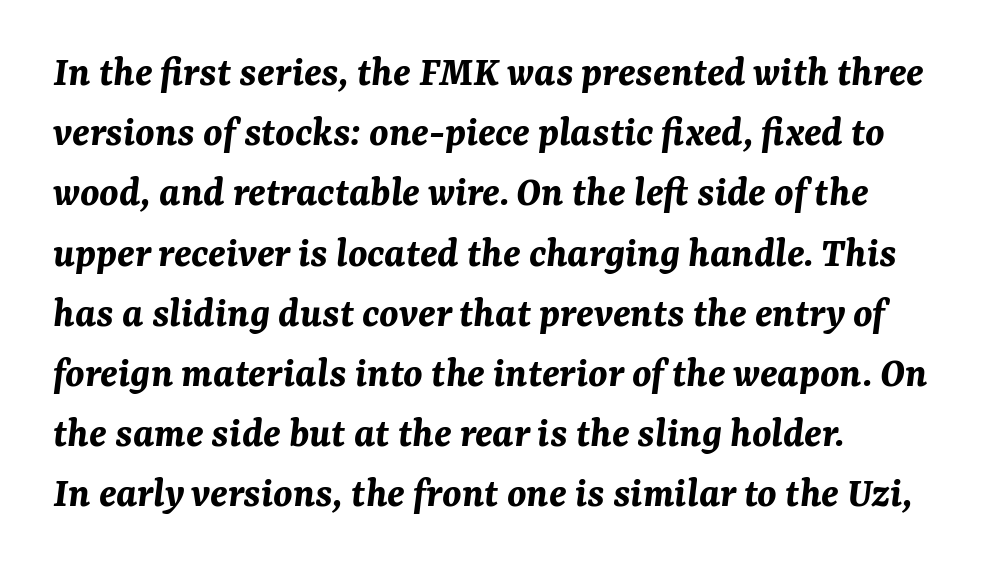
{"italic": "yes", "lean": "right", "slant_degrees": 7, "bold": "yes", "weight": "bold", "width": "normal", "stroke_contrast": "medium", "x_height": "medium", "monospaced": "no", "underline": "no", "align": "left", "line_spacing": "normal", "line_spacing_ratio": 1.4, "letter_spacing": "normal", "letter_spacing_em": 0.0, "glyph_px": 43}
